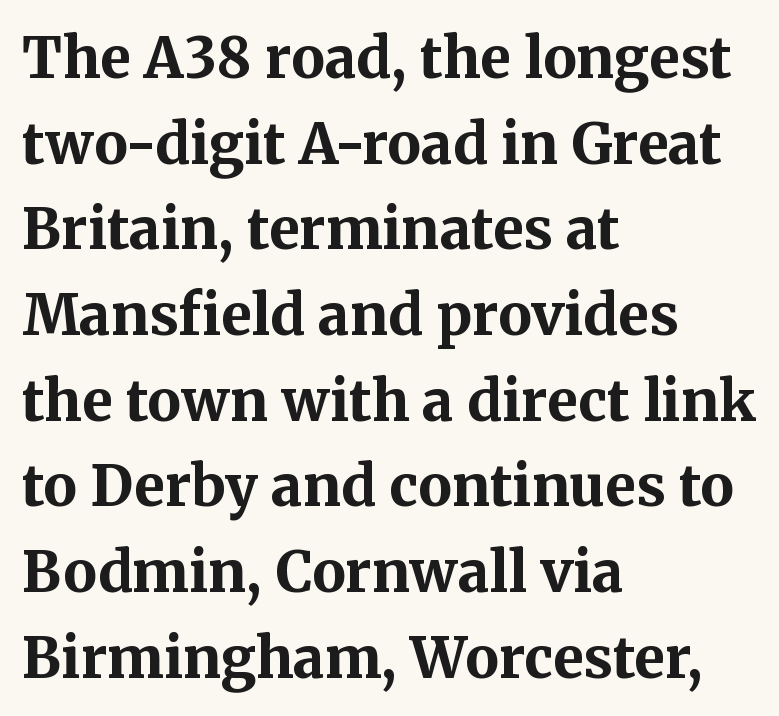
{"serif": "yes", "italic": "no", "bold": "yes", "weight": "bold", "width": "normal", "stroke_contrast": "medium", "x_height": "medium", "monospaced": "no", "underline": "no", "align": "left", "line_spacing": "normal", "line_spacing_ratio": 1.53, "letter_spacing": "normal", "letter_spacing_em": 0.0, "glyph_px": 56}
